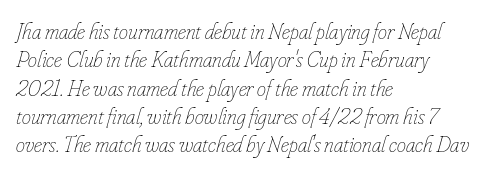
Q: Is the text bold? A: No.
Q: Is the text italic (slanted)? A: Yes, it leans right by about 16 degrees.
Q: Is the text underlined? A: No.
Q: How is the paragraph aligned? A: Left-aligned.
Q: Is the spacing between letters normal or unusually wide? A: Normal.
